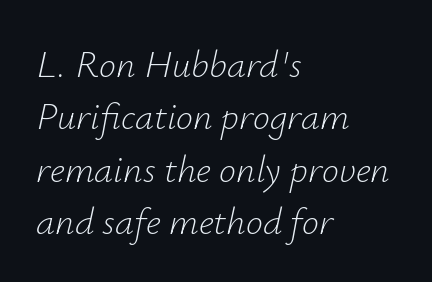
Q: Is the text bold? A: No.
Q: Is the text italic (slanted)? A: Yes, it leans right by about 12 degrees.
Q: Is the text underlined? A: No.
Q: How is the paragraph aligned? A: Left-aligned.
Q: Is the spacing between letters normal or unusually wide? A: Normal.
Q: Is the spacing between lines tight, normal or loose? A: Normal.
Q: Width (condensed, normal, or wide)? A: Normal.
Q: Stroke contrast? A: Low.
Q: x-height? A: Small.
Q: Monospaced? A: No.
